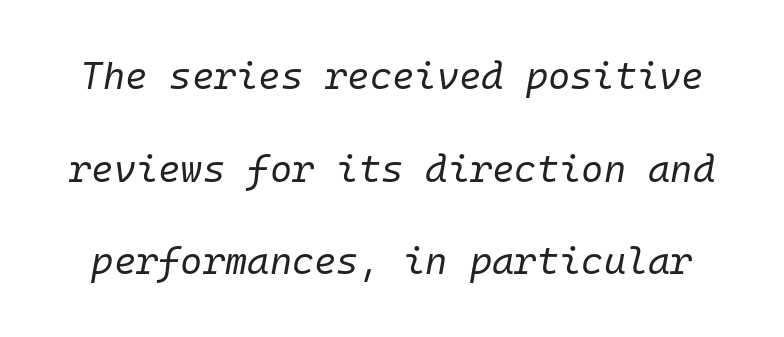
{"italic": "yes", "lean": "right", "slant_degrees": 10, "bold": "no", "weight": "regular", "width": "normal", "stroke_contrast": "low", "x_height": "medium", "monospaced": "yes", "underline": "no", "line_spacing": "loose", "line_spacing_ratio": 2.44, "letter_spacing": "normal", "letter_spacing_em": 0.0, "glyph_px": 38}
